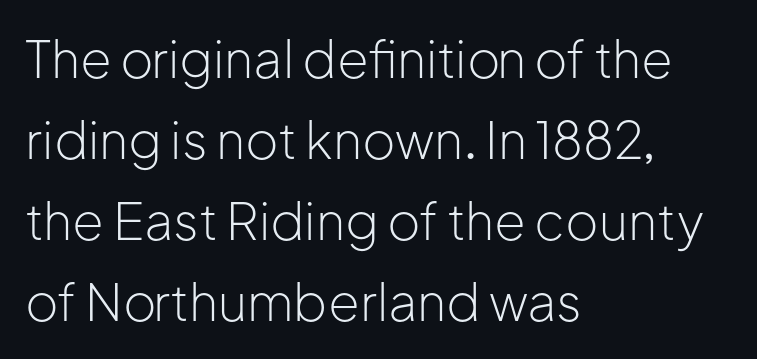
Q: Is the text bold? A: No.
Q: Is the text italic (slanted)? A: No, it is upright.
Q: Is the typeface a serif or a sans-serif typeface? A: Sans-serif.
Q: Is the text underlined? A: No.
Q: How is the paragraph aligned? A: Left-aligned.
Q: Is the spacing between letters normal or unusually wide? A: Normal.
Q: Is the spacing between lines tight, normal or loose? A: Normal.
Q: Width (condensed, normal, or wide)? A: Normal.
Q: Stroke contrast? A: Low.
Q: x-height? A: Medium.
Q: Monospaced? A: No.
